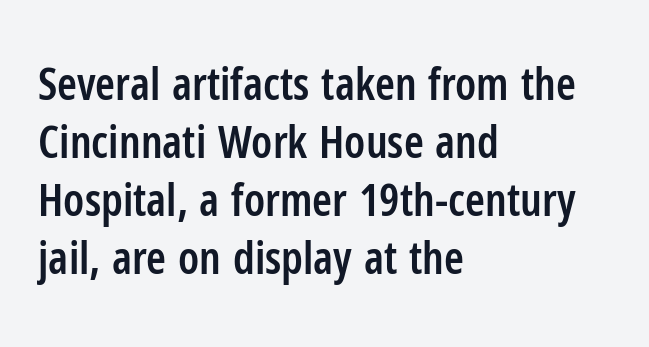
Q: Is the text bold? A: Semi-bold.
Q: Is the text italic (slanted)? A: No, it is upright.
Q: Is the typeface a serif or a sans-serif typeface? A: Sans-serif.
Q: Is the text underlined? A: No.
Q: How is the paragraph aligned? A: Left-aligned.
Q: Is the spacing between letters normal or unusually wide? A: Normal.
Q: Is the spacing between lines tight, normal or loose? A: Normal.
Q: Width (condensed, normal, or wide)? A: Condensed.
Q: Stroke contrast? A: Low.
Q: x-height? A: Medium.
Q: Monospaced? A: No.
